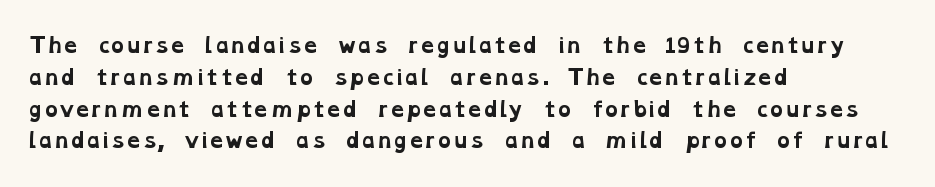
The image shows 20 px bold type; set left-aligned, normal line spacing (1.59x), normal letter spacing, not underlined.
